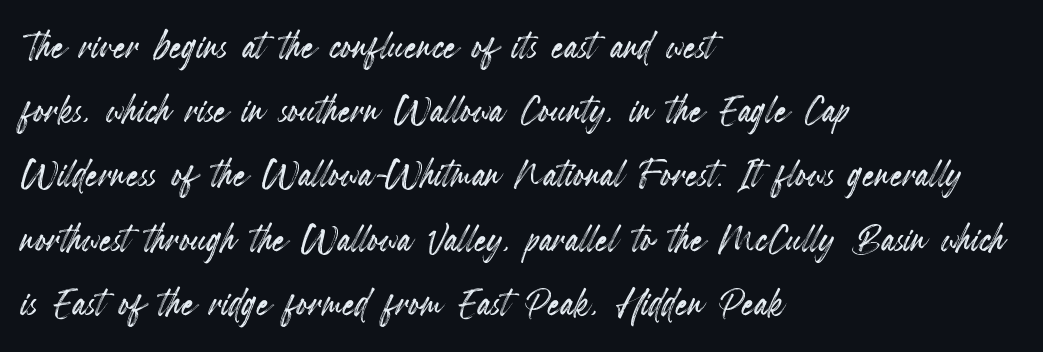
{"width": "condensed", "x_height": "small", "monospaced": "no", "underline": "no", "align": "left", "line_spacing": "normal", "line_spacing_ratio": 1.31, "letter_spacing": "normal", "letter_spacing_em": 0.0, "glyph_px": 49}
